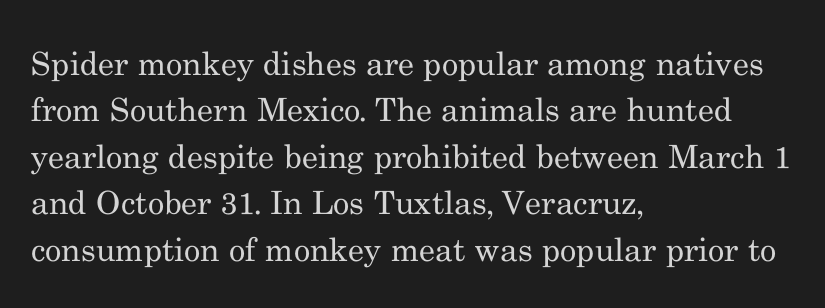
{"serif": "yes", "italic": "no", "bold": "no", "weight": "regular", "width": "normal", "stroke_contrast": "medium", "x_height": "small", "monospaced": "no", "underline": "no", "align": "left", "line_spacing": "normal", "line_spacing_ratio": 1.45, "letter_spacing": "normal", "letter_spacing_em": 0.0, "glyph_px": 32}
